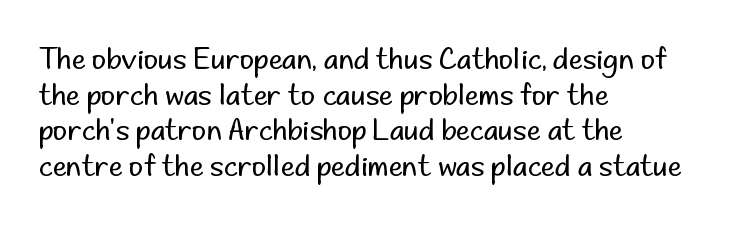
The image shows 28 px regular-weight sans-serif type, upright; set left-aligned, normal line spacing (1.27x), normal letter spacing, not underlined; low stroke contrast and a small x-height.
